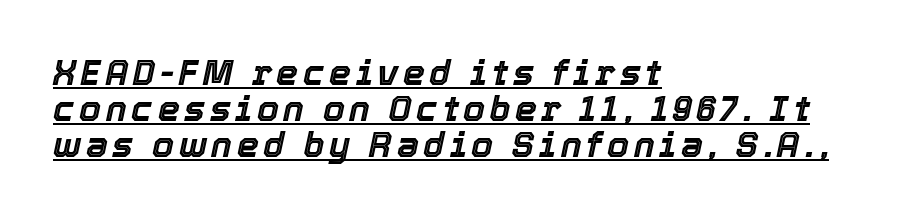
Students, observe the line beneath the letters — that is underlining. Does the leading feel generous? Not at all — it's pinched. The glyphs look as if they've been sheared to an angle. This sample is left-justified, so line endings fall wherever the words run out. The face used here is proportionally spaced, like ordinary book or web type.
